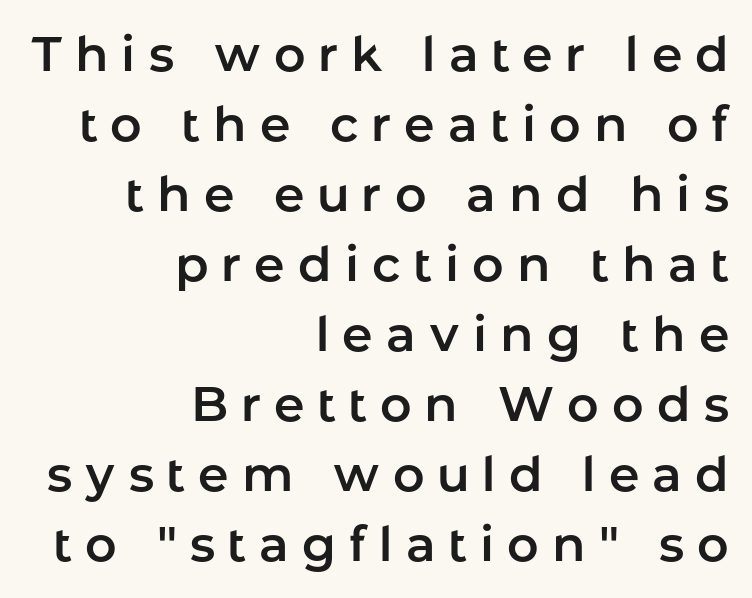
Q: Is the text italic (slanted)? A: No, it is upright.
Q: Is the typeface a serif or a sans-serif typeface? A: Sans-serif.
Q: Is the text underlined? A: No.
Q: How is the paragraph aligned? A: Right-aligned.
Q: Is the spacing between letters normal or unusually wide? A: Unusually wide.
Q: Is the spacing between lines tight, normal or loose? A: Normal.
Q: Width (condensed, normal, or wide)? A: Normal.
Q: Stroke contrast? A: Low.
Q: x-height? A: Medium.
Q: Monospaced? A: No.
